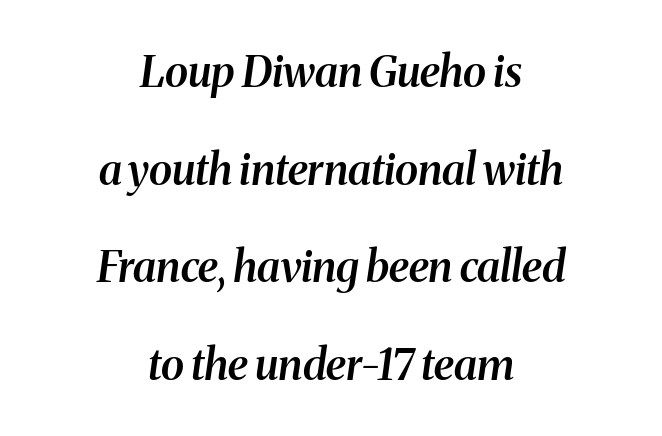
The image shows 43 px semibold serif type, italic (leaning right); set centered, loose line spacing (2.27x), normal letter spacing, not underlined; medium stroke contrast and a medium x-height.
